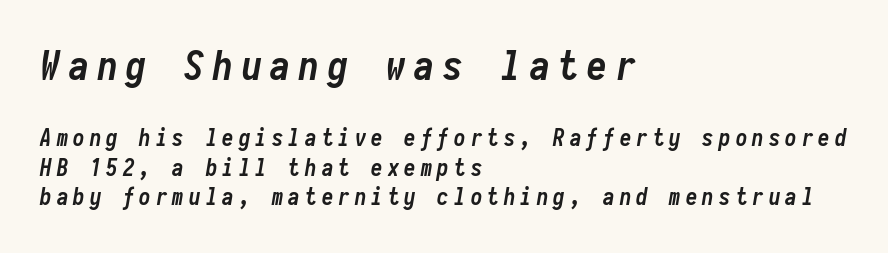
{"italic": "yes", "lean": "right", "slant_degrees": 10, "bold": "yes", "weight": "semibold", "width": "condensed", "stroke_contrast": "low", "x_height": "medium", "monospaced": "yes", "underline": "no", "align": "left", "line_spacing": "normal", "line_spacing_ratio": 1.28, "letter_spacing": "wide", "letter_spacing_em": 0.22, "larger_block": "first", "size_ratio": 1.74, "glyph_px": 40}
